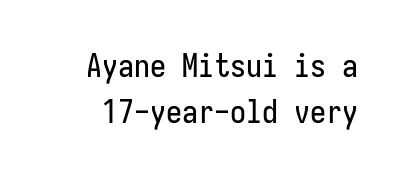
Q: Is the text italic (slanted)? A: No, it is upright.
Q: Is the typeface a serif or a sans-serif typeface? A: Sans-serif.
Q: Is the text underlined? A: No.
Q: Is the spacing between letters normal or unusually wide? A: Normal.
Q: Is the spacing between lines tight, normal or loose? A: Normal.
Q: Width (condensed, normal, or wide)? A: Condensed.
Q: Stroke contrast? A: Low.
Q: x-height? A: Medium.
Q: Monospaced? A: Yes.
